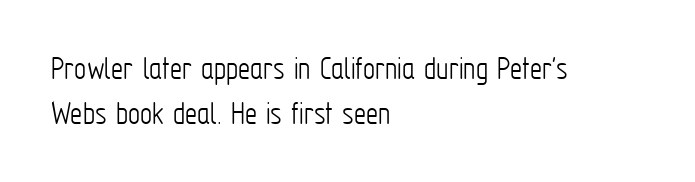
The letters sit at their default tracking, neither squeezed nor spread. The characters are drawn with everyday or finer stroke widths. Leading: standard. The rendering uses natural spacing where letterforms have individual widths. A bare baseline throughout the passage. Classification — sans serif.
